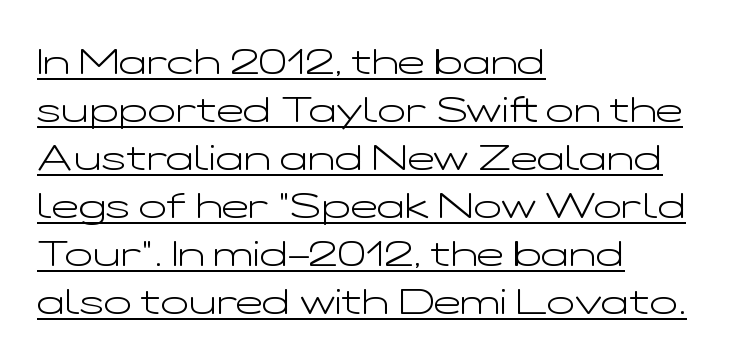
The image shows 37 px light, wide sans-serif type, upright; set left-aligned, normal line spacing (1.3x), normal letter spacing, underlined; low stroke contrast and a medium x-height.
